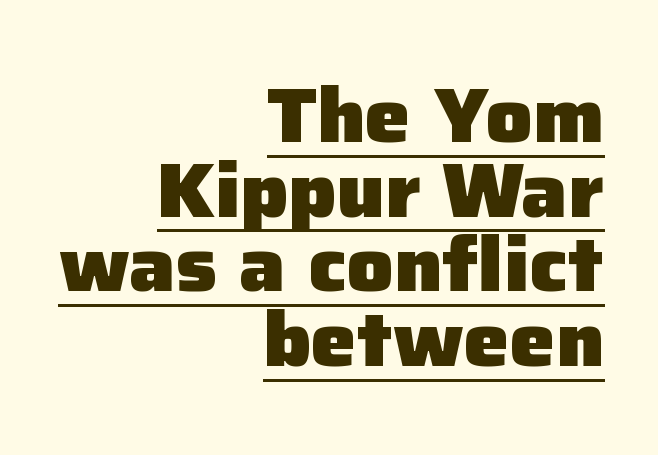
The letters are bold, with thick, heavy strokes. The lines are quadded right. The specimen reads as upright at a glance. Varying glyph widths throughout — classic text-font behaviour. Underline: present. Inter-character spacing is left at the font's built-in metrics.
